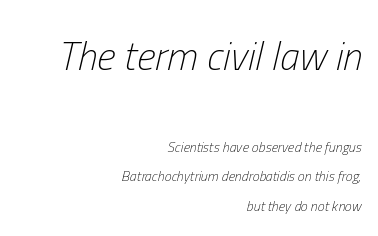
Any mark beneath the type? The region is blank. Honestly, the letter spacing is just normal — you wouldn't notice it. Think of a printed novel: that variable character pitch is what you see here. No chunkiness to these letters — they're not bold. You get the large type first, then a drop to smaller type. The vertical gap from one line to the next is large.
